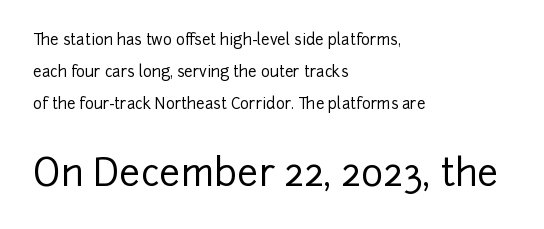
{"serif": "no", "italic": "no", "width": "normal", "stroke_contrast": "low", "x_height": "medium", "monospaced": "no", "underline": "no", "align": "left", "line_spacing": "loose", "line_spacing_ratio": 2.12, "letter_spacing": "normal", "letter_spacing_em": 0.0, "larger_block": "second", "size_ratio": 2.47, "glyph_px": 37}
